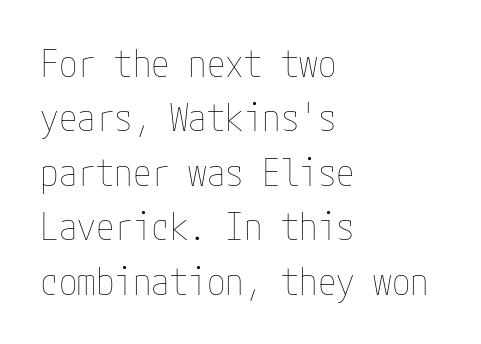
{"italic": "no", "bold": "no", "weight": "thin", "width": "condensed", "stroke_contrast": "low", "x_height": "medium", "underline": "no", "align": "left", "line_spacing": "normal", "line_spacing_ratio": 1.47, "letter_spacing": "normal", "letter_spacing_em": 0.0, "glyph_px": 37}
